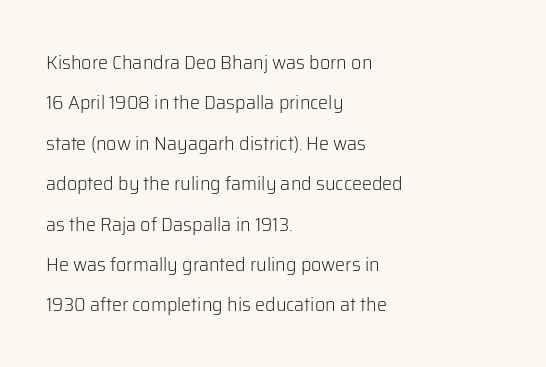
What's the leading like? Stretched, with rows far apart. Unlike italic type, these characters show no tilt at all. The gap between lines stays unmarked. Bold? No — there's no thickening of the strokes. Visually the block forms a straight wall on the left and a jagged coastline on the right.
